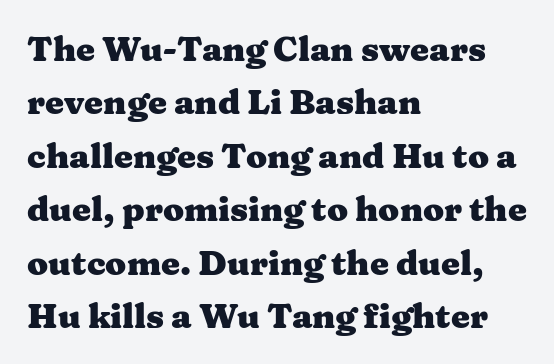
These lines are composed in type with serifs. The rendering uses natural spacing where letterforms have individual widths. The paragraph has a hard left edge and a soft right edge. Beneath every word, the page is bare.
